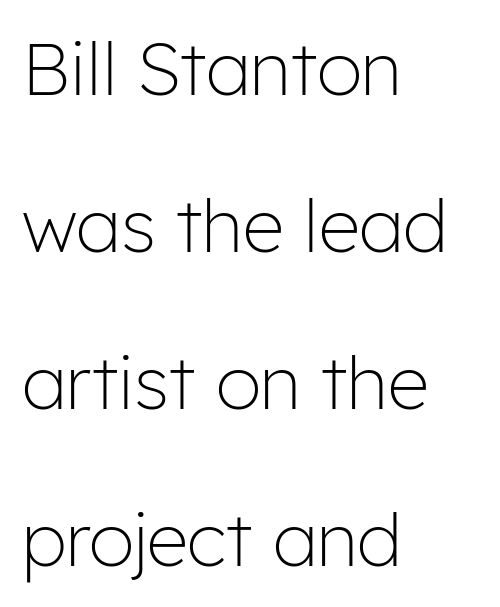
{"serif": "no", "italic": "no", "bold": "no", "weight": "light", "width": "normal", "stroke_contrast": "low", "x_height": "medium", "monospaced": "no", "underline": "no", "align": "left", "line_spacing": "loose", "line_spacing_ratio": 2.15, "letter_spacing": "normal", "letter_spacing_em": 0.0, "glyph_px": 73}
